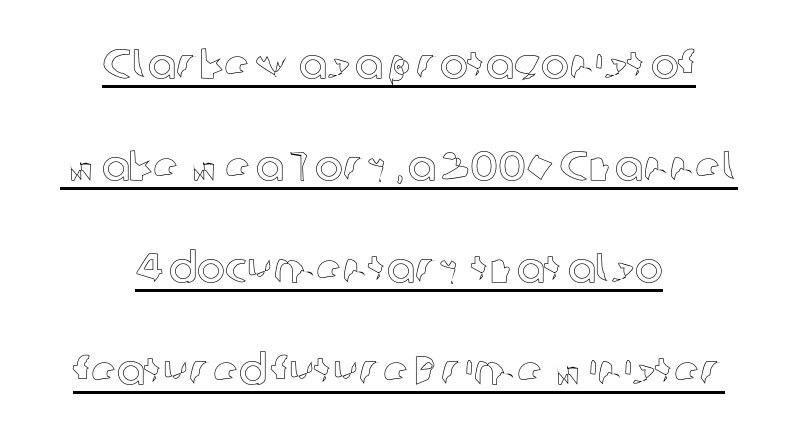
This rendering uses center alignment, leaving both contours irregular but symmetric. The rendering keeps characters at their native spacing. The rendering uses the underline text-decoration. Looks like regular typesetting: each glyph gets only the width it needs. Leading is clearly above the norm, producing a sparse column.
